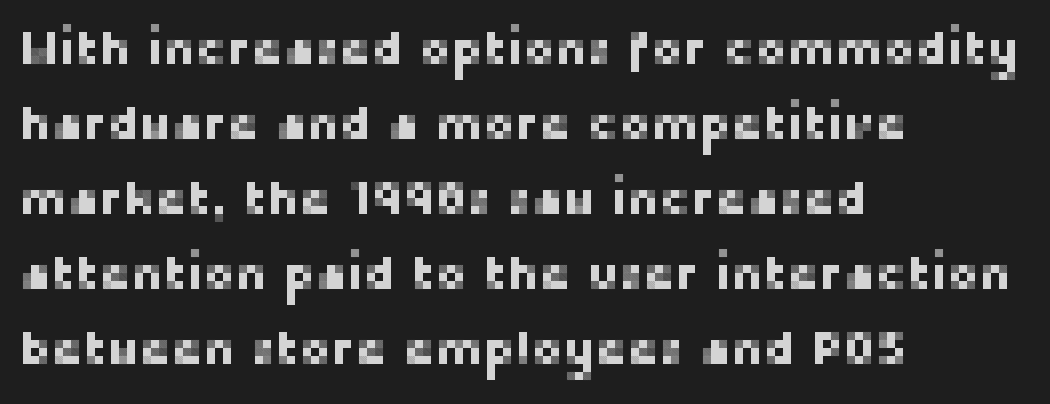
No italicization has been applied; the sample stays upright. This sample is left-justified, so line endings fall wherever the words run out. Leading matches the norm, producing a regular column. Tracking value appears to be zero — textbook default spacing.
